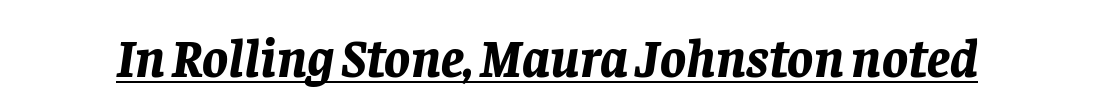
The image shows 54 px bold type, italic (leaning right); set normal letter spacing, underlined; low stroke contrast and a large x-height.
